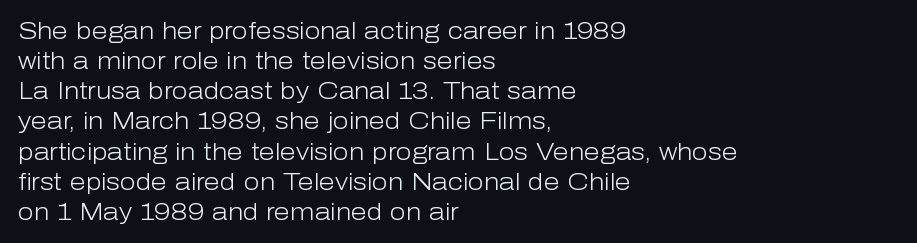
The image shows 23 px text type, upright; set left-aligned, normal line spacing (1.31x), normal letter spacing, not underlined.
